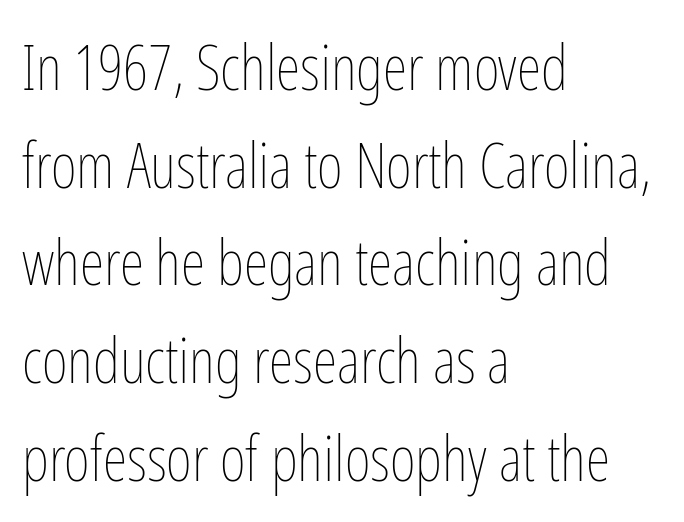
The image shows 63 px thin, condensed type, upright; set left-aligned, normal line spacing (1.55x), normal letter spacing, not underlined; low stroke contrast and a medium x-height.
